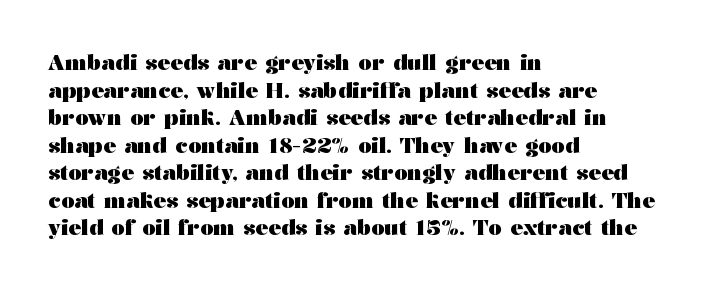
The image shows 21 px bold type, upright; set left-aligned, normal line spacing (1.31x), normal letter spacing, not underlined.
